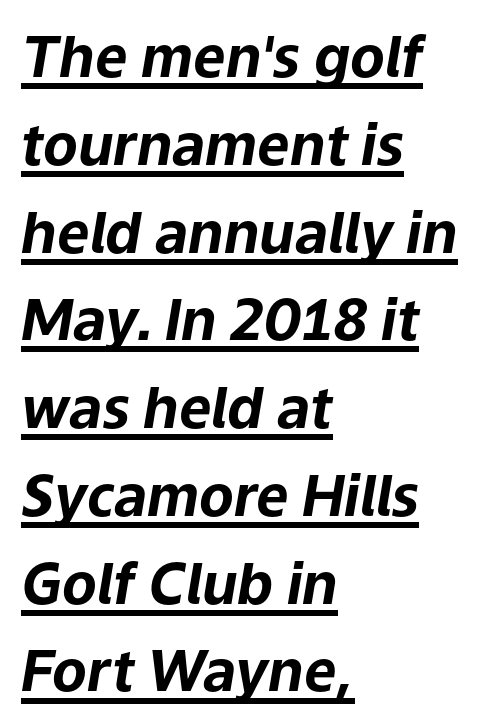
{"italic": "yes", "lean": "right", "slant_degrees": 9, "bold": "yes", "weight": "bold", "width": "normal", "stroke_contrast": "low", "x_height": "medium", "monospaced": "no", "underline": "yes", "align": "left", "line_spacing": "normal", "line_spacing_ratio": 1.54, "letter_spacing": "normal", "letter_spacing_em": 0.0, "glyph_px": 57}
